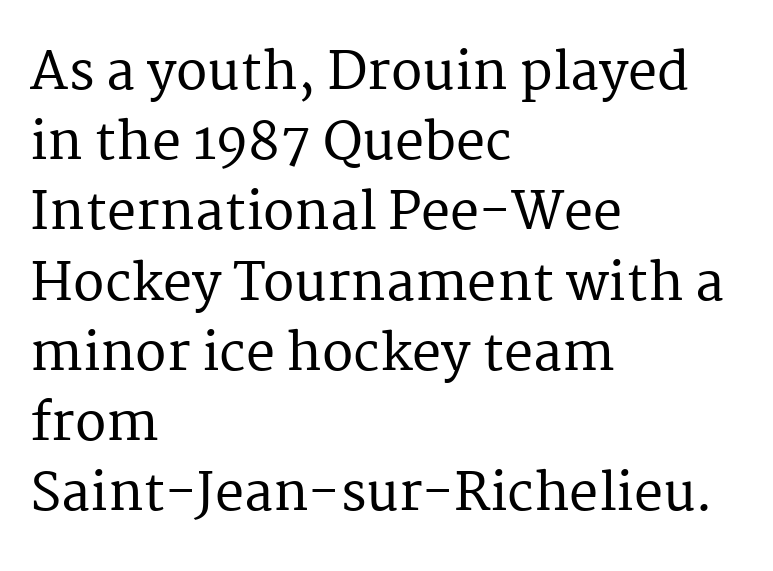
{"serif": "yes", "italic": "no", "width": "normal", "stroke_contrast": "medium", "x_height": "medium", "monospaced": "no", "underline": "no", "align": "left", "line_spacing": "normal", "line_spacing_ratio": 1.35, "letter_spacing": "normal", "letter_spacing_em": 0.0, "glyph_px": 52}
